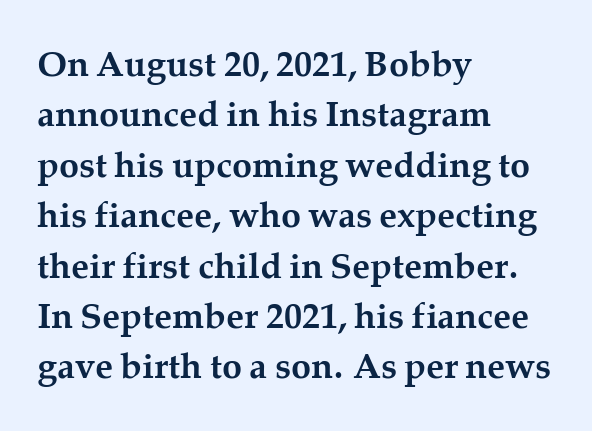
Q: Is the text bold? A: Yes.
Q: Is the text italic (slanted)? A: No, it is upright.
Q: Is the typeface a serif or a sans-serif typeface? A: Serif.
Q: Is the text underlined? A: No.
Q: How is the paragraph aligned? A: Left-aligned.
Q: Is the spacing between letters normal or unusually wide? A: Normal.
Q: Is the spacing between lines tight, normal or loose? A: Normal.
Q: Width (condensed, normal, or wide)? A: Normal.
Q: Stroke contrast? A: Medium.
Q: x-height? A: Medium.
Q: Monospaced? A: No.
